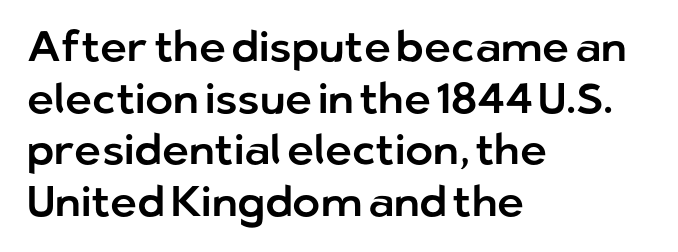
The image shows 42 px sans-serif type, upright; set left-aligned, line spacing 1.23x, normal letter spacing, not underlined; low stroke contrast and a medium x-height.
